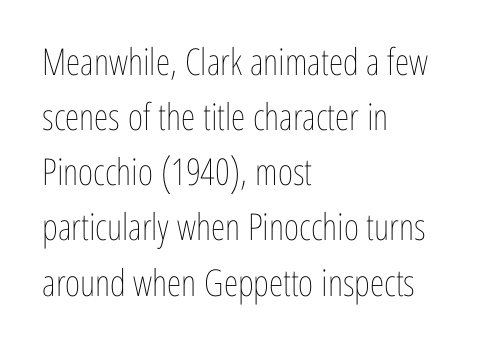
Line beginnings align vertically; line endings do not. A typesetter would mark this as roman, not italic. Clear beneath every line of the passage. These lines keep a tight, regular rhythm from letter to letter.
